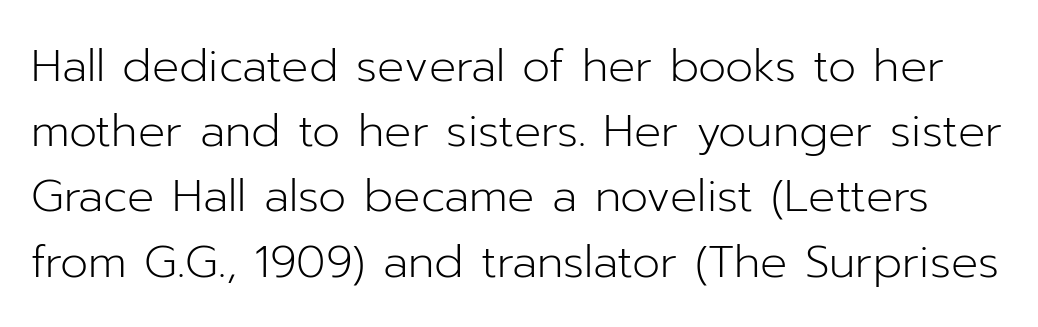
Q: Is the text bold? A: No.
Q: Is the text italic (slanted)? A: No, it is upright.
Q: Is the typeface a serif or a sans-serif typeface? A: Sans-serif.
Q: Is the text underlined? A: No.
Q: Is the spacing between letters normal or unusually wide? A: Normal.
Q: Is the spacing between lines tight, normal or loose? A: Normal.
Q: Width (condensed, normal, or wide)? A: Normal.
Q: Stroke contrast? A: Low.
Q: x-height? A: Medium.
Q: Monospaced? A: No.
